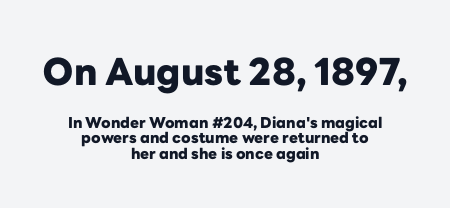
The sample has been set heavy, in full bold. These lines are rendered in a variable-pitch font. The type sits square on the baseline with zero lean. Top chunk: large. Bottom chunk: small. Is this a sans? Yes — the strokes have no serifs. This sample trades vertical openness for compactness between lines.
